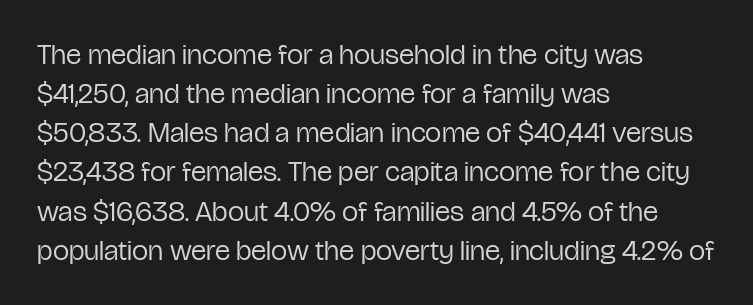
The image shows 29 px regular-weight, condensed sans-serif type, upright; set left-aligned, normal line spacing (1.35x), normal letter spacing, not underlined; low stroke contrast and a medium x-height.
